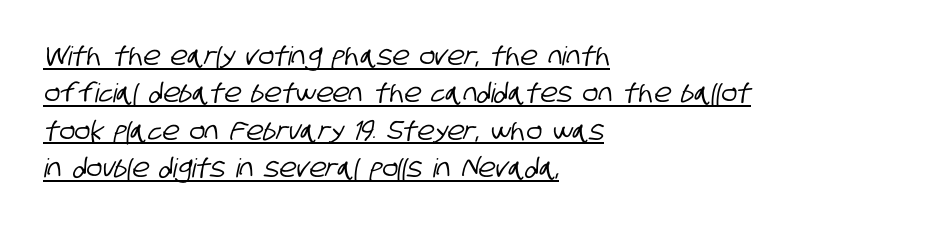
{"underline": "yes", "align": "left", "line_spacing": "normal", "line_spacing_ratio": 1.44, "letter_spacing": "normal", "letter_spacing_em": 0.0, "glyph_px": 26}
